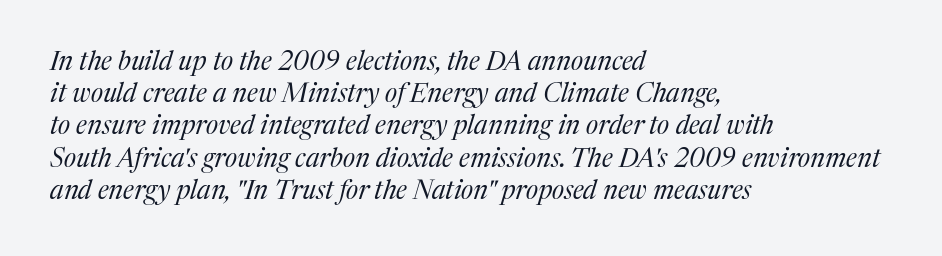
The image shows 26 px text type, italic (leaning right); set left-aligned, line spacing 1.24x, normal letter spacing, not underlined.
